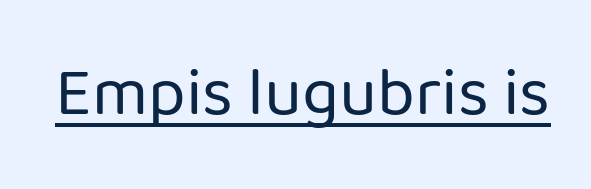
Short note: letters normally spaced. Nope, no serifs anywhere on these letters. These glyphs show unthickened strokes, regular width or finer. Each line of the rendering has a horizontal stroke beneath the glyphs. The letters advance in unequal steps, a hallmark of proportional type. Does the lettering tilt? It doesn't — this is upright.
